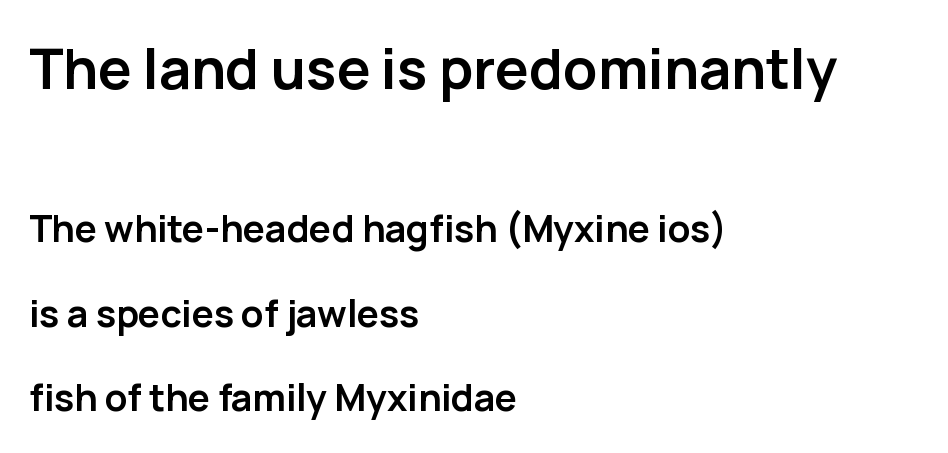
Tall strokes in this sample are plumb rather than angled. The strokes are fattened all the way to bold. A student would notice the top passage is typeset larger than what follows. Letter spacing: default. Casual observation: everything's shoved over to the left. The font family rendered here belongs to the sans-serif group.
